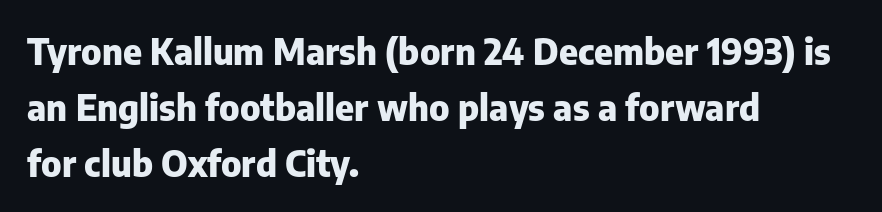
Q: Is the text bold? A: Yes.
Q: Is the text italic (slanted)? A: No, it is upright.
Q: Is the typeface a serif or a sans-serif typeface? A: Sans-serif.
Q: Is the text underlined? A: No.
Q: How is the paragraph aligned? A: Left-aligned.
Q: Is the spacing between letters normal or unusually wide? A: Normal.
Q: Is the spacing between lines tight, normal or loose? A: Normal.
Q: Width (condensed, normal, or wide)? A: Normal.
Q: Stroke contrast? A: Low.
Q: x-height? A: Medium.
Q: Monospaced? A: No.
